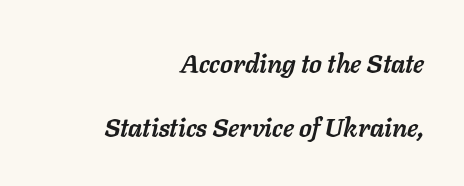
Reading down the column, the eye jumps a long way to each next line. Students, this is bold: see how much ink each stroke carries. Clear beneath every line of the passage. Where is the straight margin? On the right. Caption: standard tracking, unaltered. The specimen reads as italic at a glance.
